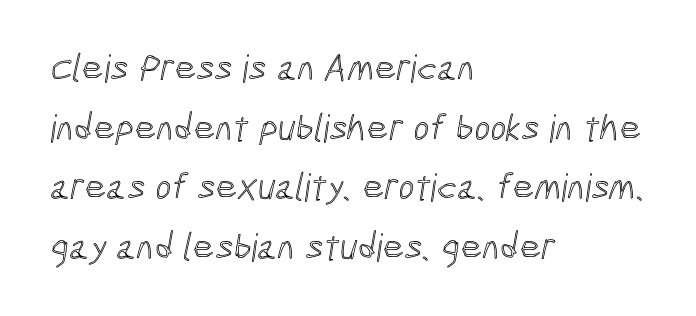
{"width": "condensed", "x_height": "medium", "monospaced": "no", "underline": "no", "align": "left", "line_spacing": "normal", "line_spacing_ratio": 1.57, "letter_spacing": "normal", "letter_spacing_em": 0.0, "glyph_px": 38}
